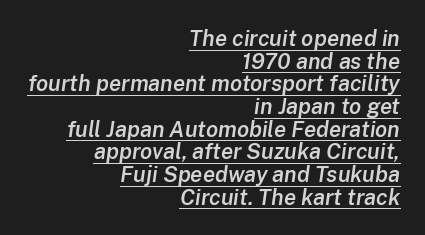
The image shows 22 px text type, italic (leaning right); set right-aligned, tight line spacing (1.03x), normal letter spacing, underlined.
